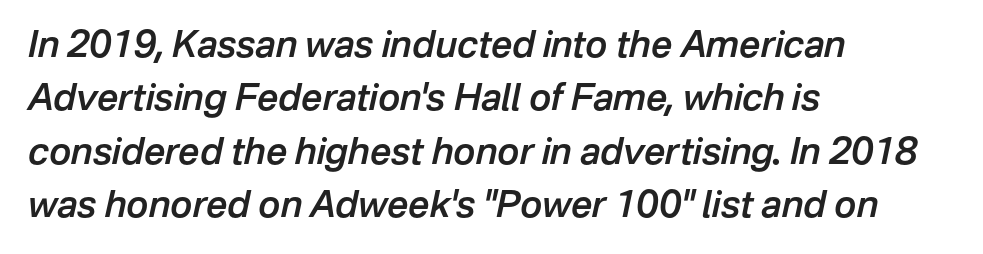
{"italic": "yes", "lean": "right", "slant_degrees": 12, "bold": "semi", "weight": "semibold", "width": "normal", "stroke_contrast": "low", "x_height": "medium", "monospaced": "no", "underline": "no", "align": "left", "line_spacing": "normal", "line_spacing_ratio": 1.44, "letter_spacing": "normal", "letter_spacing_em": 0.0, "glyph_px": 37}
